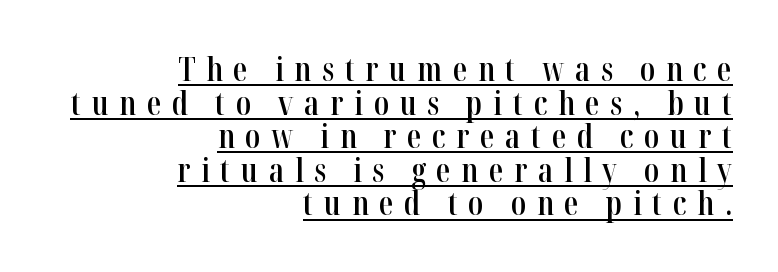
Q: Is the text bold? A: Semi-bold.
Q: Is the text italic (slanted)? A: No, it is upright.
Q: Is the typeface a serif or a sans-serif typeface? A: Serif.
Q: Is the text underlined? A: Yes.
Q: How is the paragraph aligned? A: Right-aligned.
Q: Is the spacing between letters normal or unusually wide? A: Unusually wide.
Q: Is the spacing between lines tight, normal or loose? A: Tight.
Q: Width (condensed, normal, or wide)? A: Condensed.
Q: Stroke contrast? A: High.
Q: x-height? A: Medium.
Q: Monospaced? A: No.
